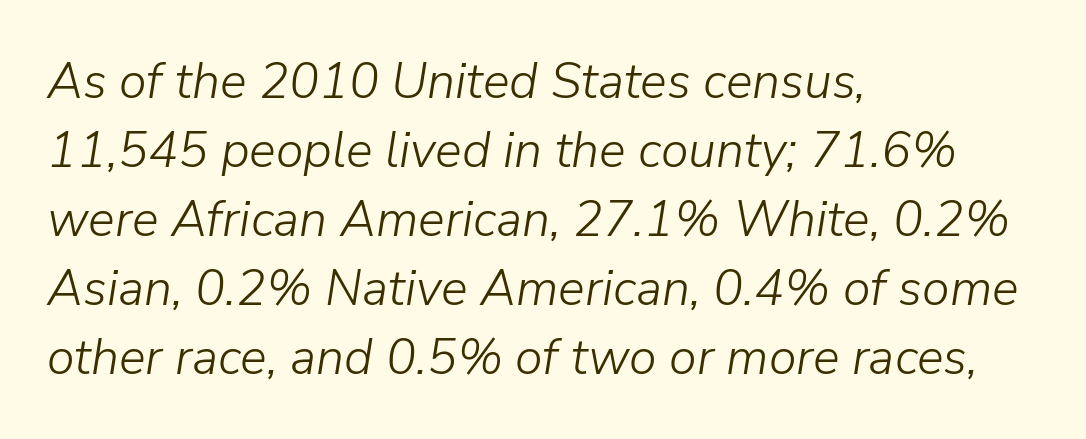
Has an underline been added? It has not. The tracking reads as untouched default to a designer's eye. Is this a fixed-width face? No — the glyphs have proportional, varying widths. You can tell it's italic because the verticals aren't actually vertical. No chunkiness to these letters — they're not bold. Normally led — the rows are evenly, conventionally spaced.
